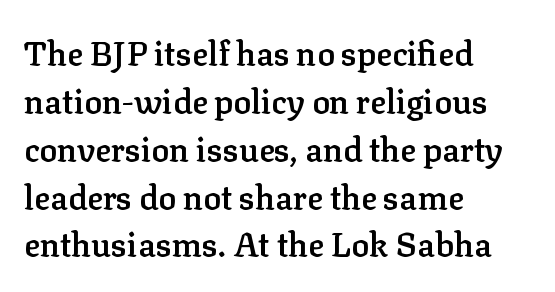
Q: Is the text bold? A: Semi-bold.
Q: Is the text italic (slanted)? A: No, it is upright.
Q: Is the typeface a serif or a sans-serif typeface? A: Serif.
Q: Is the text underlined? A: No.
Q: How is the paragraph aligned? A: Left-aligned.
Q: Is the spacing between letters normal or unusually wide? A: Normal.
Q: Is the spacing between lines tight, normal or loose? A: Normal.
Q: Width (condensed, normal, or wide)? A: Normal.
Q: Stroke contrast? A: Low.
Q: x-height? A: Medium.
Q: Monospaced? A: No.
